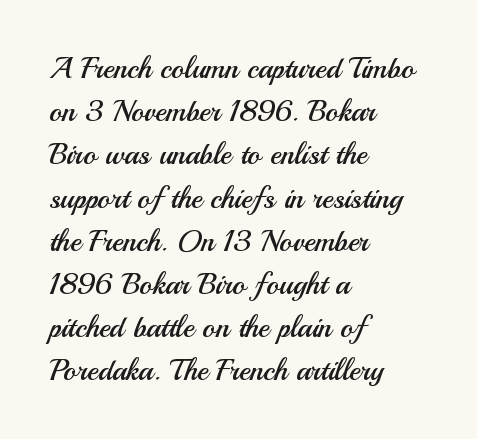
Compared with a typical body face, this is equally light or lighter still. Proportional: the letters do not fall into vertical columns. This sample is left-justified, so line endings fall wherever the words run out. Are there feet on the stems? There aren't — it's a sans. Bare-footed words on every line. The space between consecutive lines is moderate.
